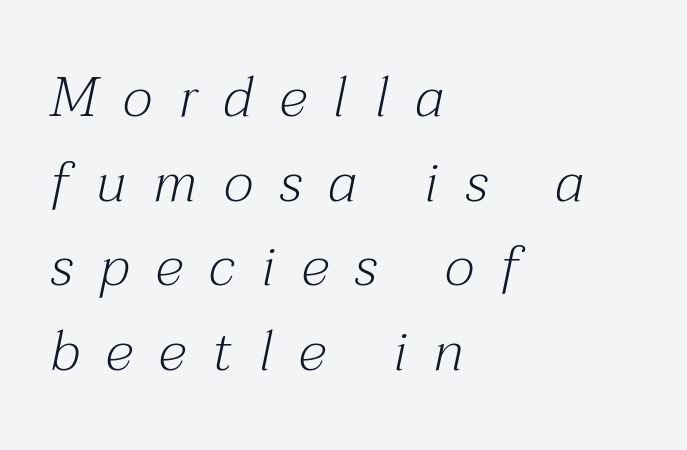
Each letter's strokes conclude with small projecting serifs. Varying glyph widths throughout — classic text-font behaviour. Loose tracking; the words dissolve into strings of separated letters. Is the stroke heavy? The answer is a plain regular-or-lighter. Evenly set lines give the paragraph a standard silhouette. This sample uses an oblique cut, with every glyph tilted off the vertical.
